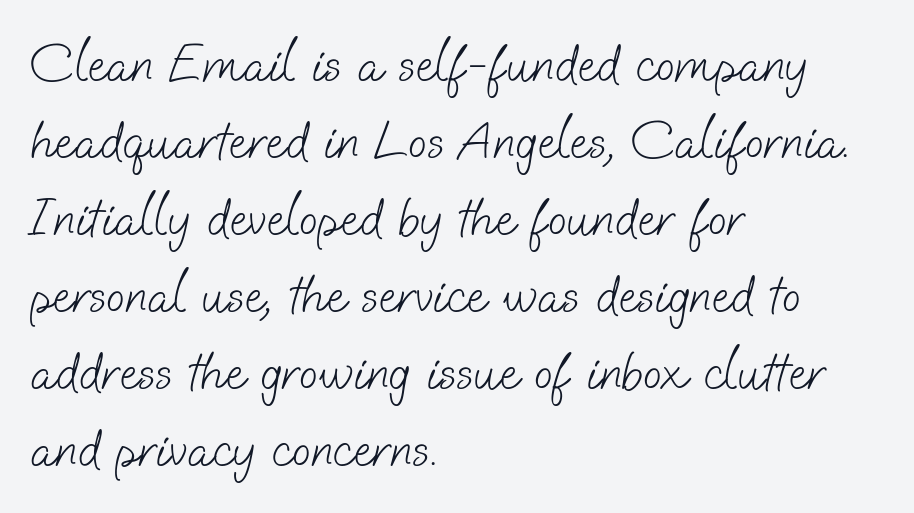
The image shows 55 px light sans-serif type; set left-aligned, normal line spacing (1.4x), normal letter spacing, not underlined; low stroke contrast and a small x-height.
